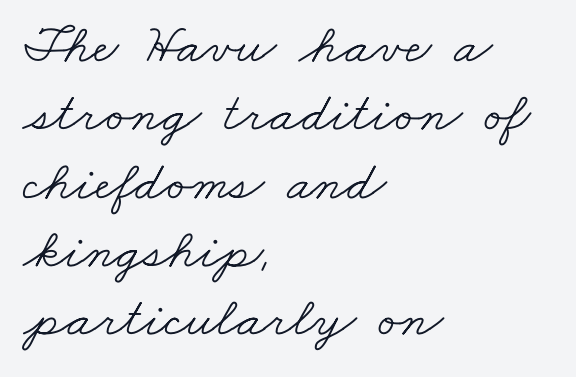
The image shows 56 px light, wide serif type; set left-aligned, line spacing 1.22x, normal letter spacing, not underlined; low stroke contrast and a small x-height.
